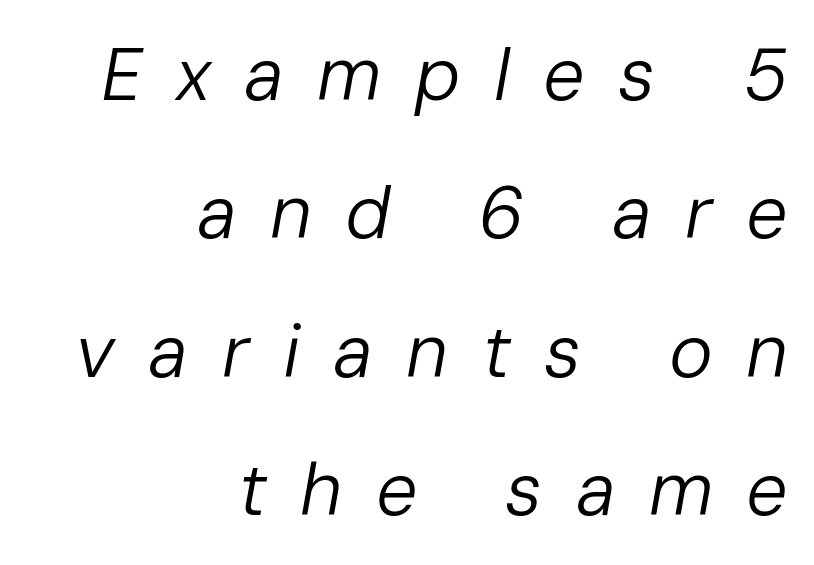
The typesetting does not lean heavy: it is not bold. Unmarked baselines from the first word to the last. The paragraph has a hard right edge and a soft left edge. Posture: slanted. The rendering uses natural spacing where letterforms have individual widths. Honestly, the letter spacing is so wide it's the main thing you notice.
